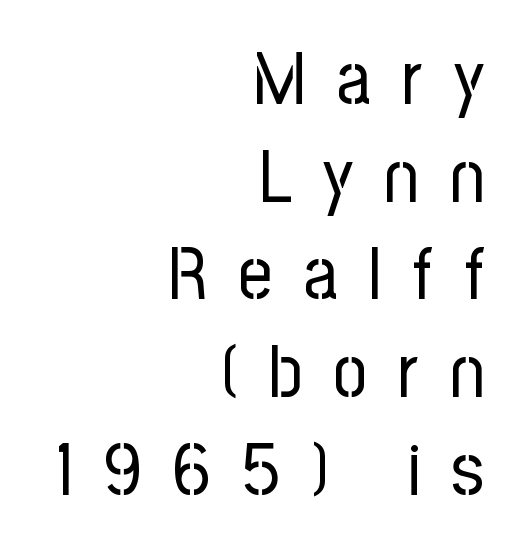
{"serif": "no", "italic": "no", "bold": "no", "weight": "regular", "width": "condensed", "stroke_contrast": "low", "x_height": "medium", "monospaced": "no", "underline": "no", "align": "right", "line_spacing": "normal", "line_spacing_ratio": 1.32, "letter_spacing": "wide", "letter_spacing_em": 0.42, "glyph_px": 74}
